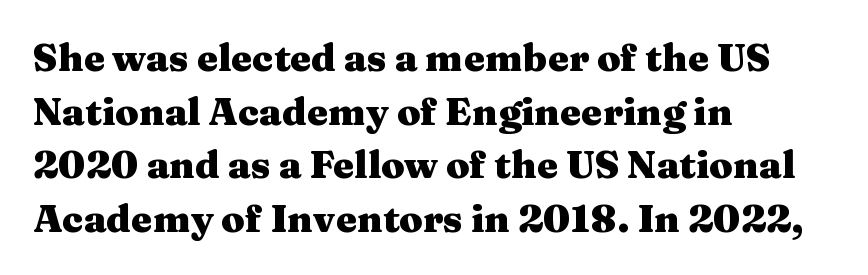
{"serif": "yes", "italic": "no", "bold": "yes", "weight": "heavy", "width": "wide", "stroke_contrast": "medium", "x_height": "medium", "monospaced": "no", "underline": "no", "align": "left", "line_spacing": "normal", "line_spacing_ratio": 1.41, "letter_spacing": "normal", "letter_spacing_em": 0.0, "glyph_px": 38}
